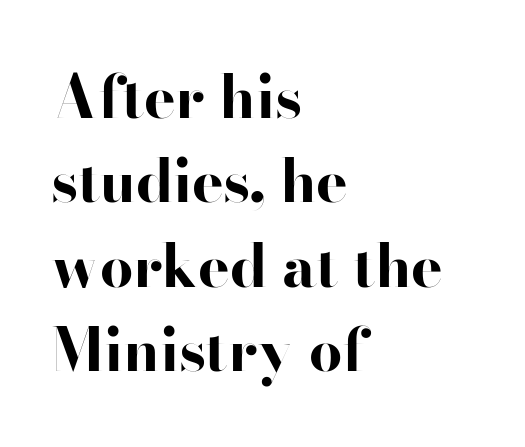
Q: Is the text bold? A: Yes.
Q: Is the text italic (slanted)? A: No, it is upright.
Q: Is the typeface a serif or a sans-serif typeface? A: Sans-serif.
Q: Is the text underlined? A: No.
Q: How is the paragraph aligned? A: Left-aligned.
Q: Is the spacing between letters normal or unusually wide? A: Normal.
Q: Is the spacing between lines tight, normal or loose? A: Normal.
Q: Width (condensed, normal, or wide)? A: Wide.
Q: Stroke contrast? A: High.
Q: x-height? A: Small.
Q: Monospaced? A: No.
